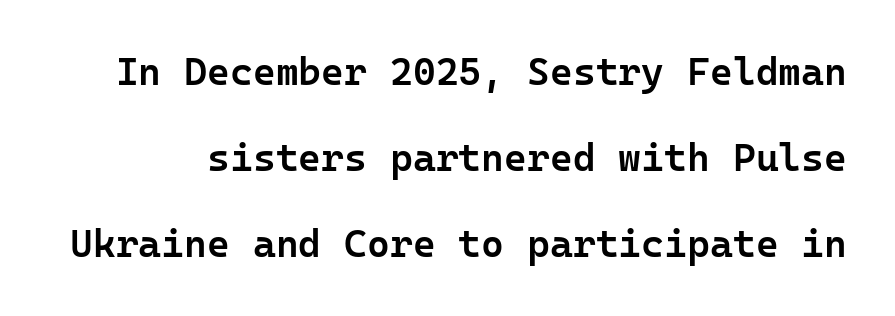
The image shows 39 px semibold sans-serif type, upright; set loose line spacing (2.21x), normal letter spacing, not underlined; low stroke contrast and a medium x-height.
